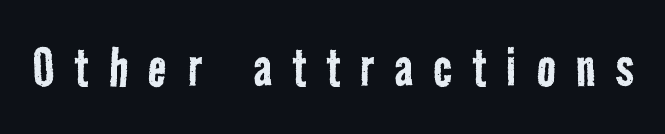
What kind of face is this? One without serifs — a sans. A quiet, ordinary-to-light weight characterises the typeface. Here the glyphs are tracked loosely, breaking word shapes into spaced letters. This sample has the flowing, uneven cadence of proportional lettering. Beneath every word, the page is bare.
